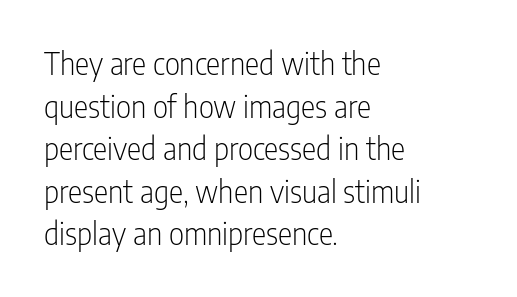
Q: Is the text bold? A: No.
Q: Is the text italic (slanted)? A: No, it is upright.
Q: Is the typeface a serif or a sans-serif typeface? A: Sans-serif.
Q: Is the text underlined? A: No.
Q: How is the paragraph aligned? A: Left-aligned.
Q: Is the spacing between letters normal or unusually wide? A: Normal.
Q: Is the spacing between lines tight, normal or loose? A: Normal.
Q: Width (condensed, normal, or wide)? A: Condensed.
Q: Stroke contrast? A: Low.
Q: x-height? A: Medium.
Q: Monospaced? A: No.
